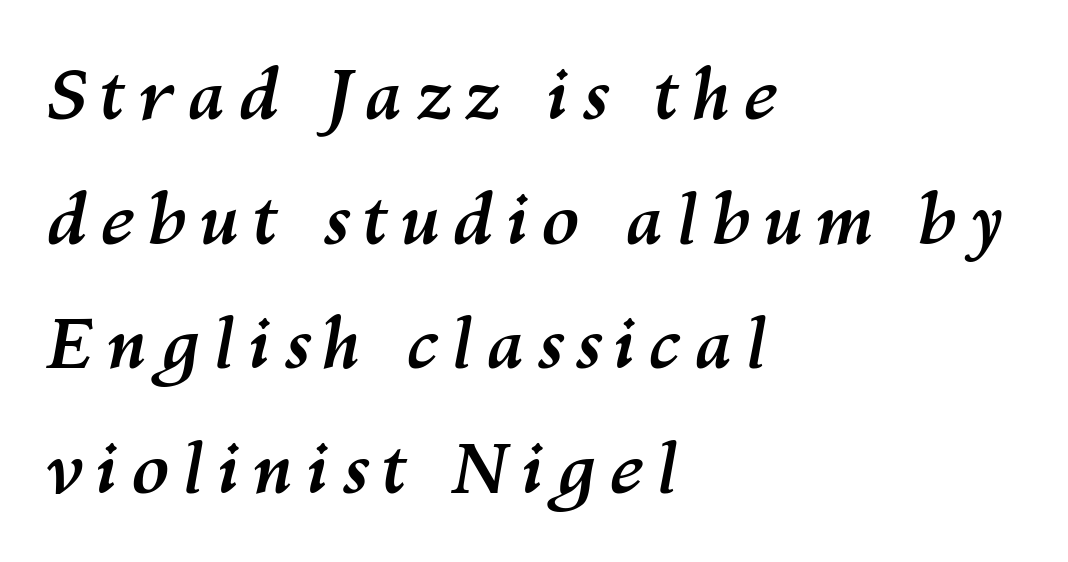
{"italic": "yes", "lean": "right", "slant_degrees": 10, "bold": "yes", "weight": "semibold", "width": "normal", "stroke_contrast": "medium", "x_height": "medium", "monospaced": "no", "underline": "no", "align": "left", "line_spacing_ratio": 1.78, "glyph_px": 70}
